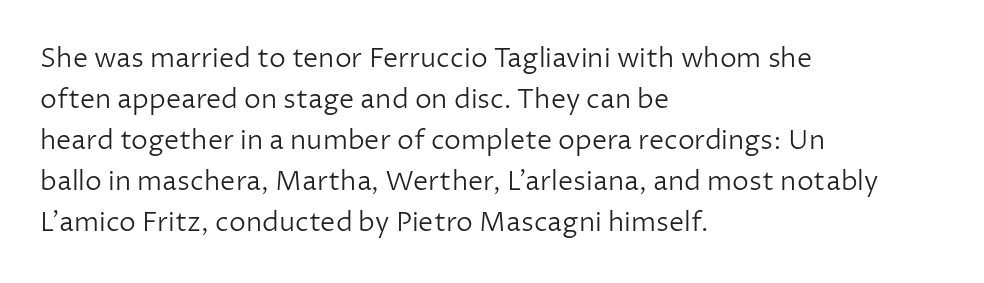
The image shows 27 px text type, upright; set left-aligned, normal line spacing (1.52x), normal letter spacing, not underlined.
